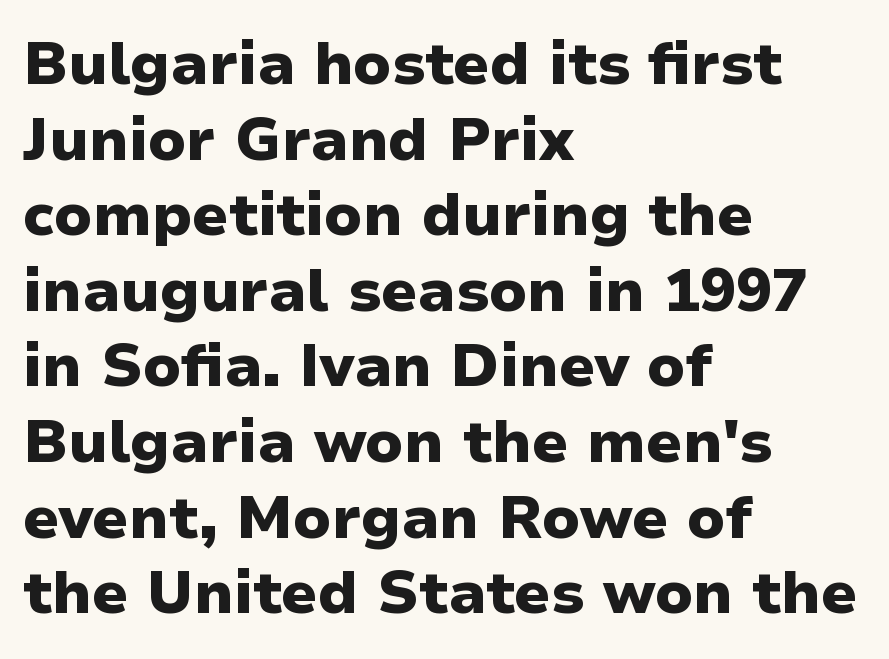
Every row of glyphs begins at an identical x-position on the left. Its strokes are broad and dark, the hallmark of bold type. Nope, not italic — everything's standing straight. Think of a printed novel: that variable character pitch is what you see here. Compared with typical body copy, the letter spacing here is the same. Check the space under the baseline: it is left empty.
